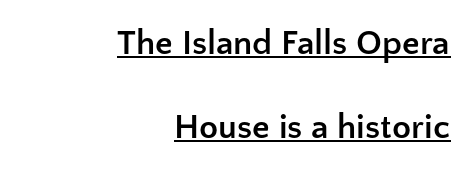
Casual observation: everything's shoved over to the right. Serifs: no, the terminals of the letterforms are clean. The face used here is proportionally spaced, like ordinary book or web type. These lines keep a tight, regular rhythm from letter to letter. Pretty heavy lettering here — definitely bold. When letters stand straight like this, we call the style roman or upright.
